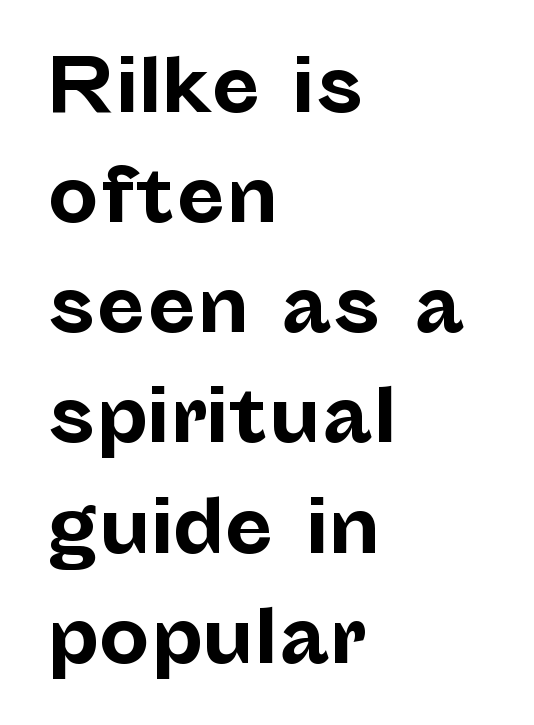
The image shows 72 px bold sans-serif type, upright; set left-aligned, normal line spacing (1.53x), normal letter spacing, not underlined; low stroke contrast and a medium x-height.
